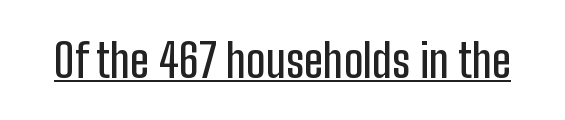
What stands out about the letter spacing? Nothing — it is the standard amount. A roman cut, with each character standing at attention. Underline: present. The font family rendered here belongs to the sans-serif group.
